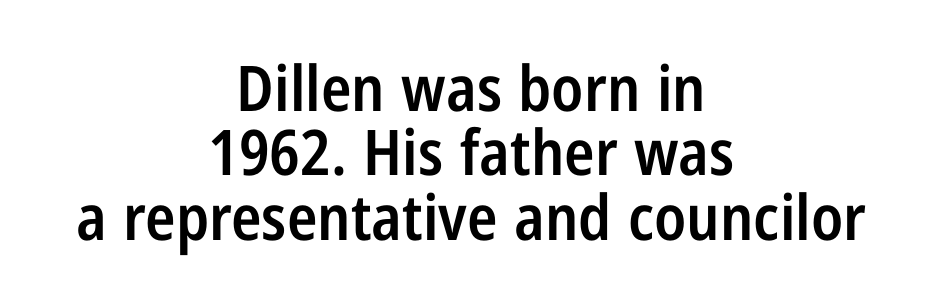
{"serif": "no", "italic": "no", "bold": "semi", "weight": "semibold", "width": "condensed", "stroke_contrast": "low", "x_height": "medium", "monospaced": "no", "underline": "no", "align": "center", "line_spacing": "tight", "line_spacing_ratio": 1.02, "letter_spacing": "normal", "letter_spacing_em": 0.0, "glyph_px": 63}
